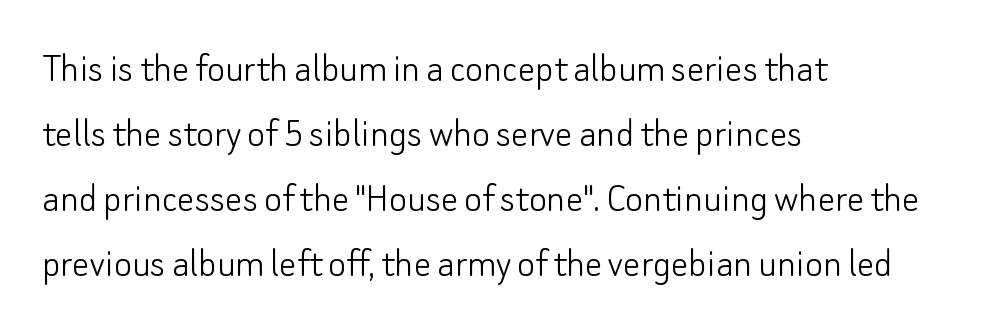
{"serif": "no", "italic": "no", "bold": "no", "weight": "light", "width": "normal", "stroke_contrast": "low", "x_height": "small", "monospaced": "no", "underline": "no", "align": "left", "line_spacing": "normal", "line_spacing_ratio": 1.51, "letter_spacing": "normal", "letter_spacing_em": 0.0, "glyph_px": 43}
